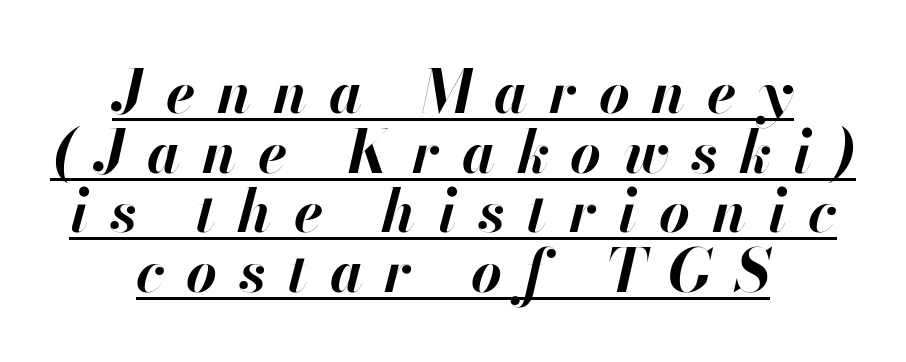
Q: Is the text bold? A: Yes.
Q: Is the text italic (slanted)? A: Yes, it leans right by about 13 degrees.
Q: Is the text underlined? A: Yes.
Q: How is the paragraph aligned? A: Centered.
Q: Is the spacing between letters normal or unusually wide? A: Unusually wide.
Q: Is the spacing between lines tight, normal or loose? A: Tight.
Q: Width (condensed, normal, or wide)? A: Normal.
Q: Stroke contrast? A: High.
Q: x-height? A: Small.
Q: Monospaced? A: No.
